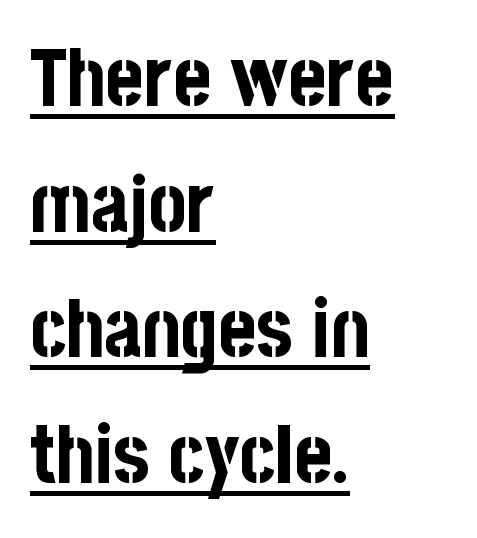
Q: Is the text bold? A: Yes.
Q: Is the text italic (slanted)? A: No, it is upright.
Q: Is the typeface a serif or a sans-serif typeface? A: Sans-serif.
Q: Is the text underlined? A: Yes.
Q: How is the paragraph aligned? A: Left-aligned.
Q: Is the spacing between letters normal or unusually wide? A: Normal.
Q: Is the spacing between lines tight, normal or loose? A: Normal.
Q: Width (condensed, normal, or wide)? A: Condensed.
Q: Stroke contrast? A: Low.
Q: x-height? A: Large.
Q: Monospaced? A: No.
